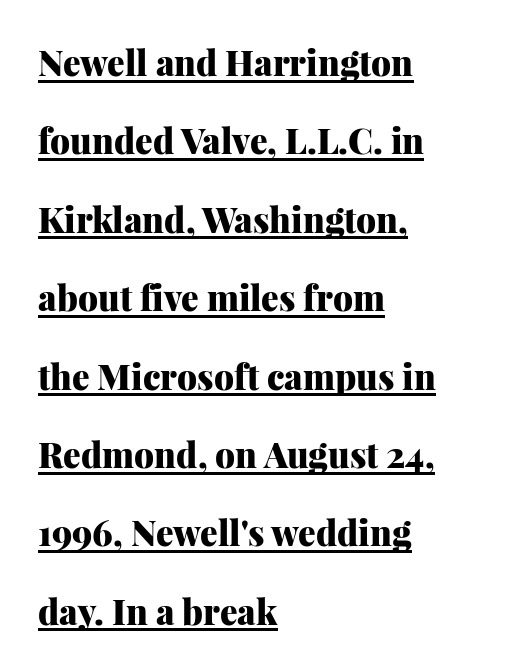
The designer went with a serif here, giving each stem small feet. This sample has the flowing, uneven cadence of proportional lettering. Chunky letters — that's bold for sure. The lettering holds an erect, upright posture throughout. The sample's only ornament is a line tracing under the words.
